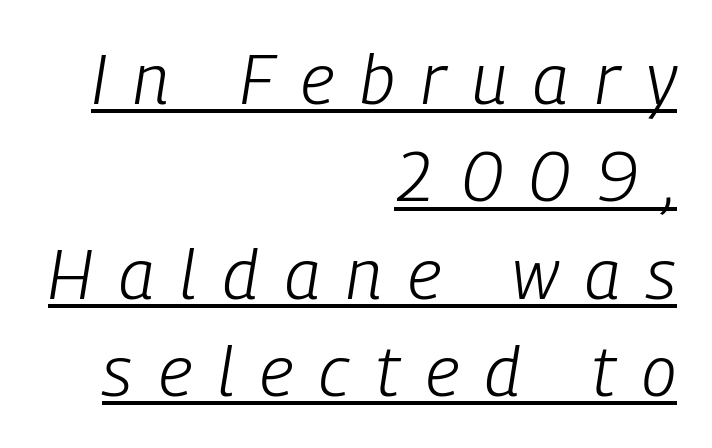
{"italic": "yes", "lean": "right", "slant_degrees": 9, "bold": "no", "weight": "light", "width": "condensed", "stroke_contrast": "low", "x_height": "medium", "monospaced": "no", "underline": "yes", "align": "right", "line_spacing": "normal", "line_spacing_ratio": 1.39, "letter_spacing": "wide", "letter_spacing_em": 0.38, "glyph_px": 70}
